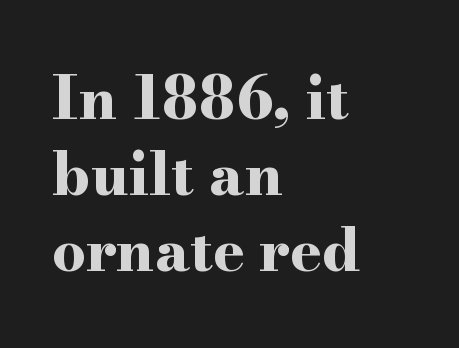
{"serif": "yes", "italic": "no", "bold": "yes", "weight": "bold", "width": "wide", "stroke_contrast": "high", "x_height": "small", "monospaced": "no", "underline": "no", "align": "left", "line_spacing": "normal", "line_spacing_ratio": 1.29, "letter_spacing": "normal", "letter_spacing_em": 0.0, "glyph_px": 59}
